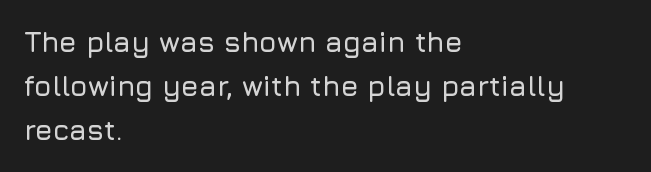
Q: Is the text italic (slanted)? A: No, it is upright.
Q: Is the typeface a serif or a sans-serif typeface? A: Sans-serif.
Q: Is the text underlined? A: No.
Q: How is the paragraph aligned? A: Left-aligned.
Q: Is the spacing between letters normal or unusually wide? A: Normal.
Q: Is the spacing between lines tight, normal or loose? A: Normal.
Q: Width (condensed, normal, or wide)? A: Normal.
Q: Stroke contrast? A: Low.
Q: x-height? A: Medium.
Q: Monospaced? A: No.
